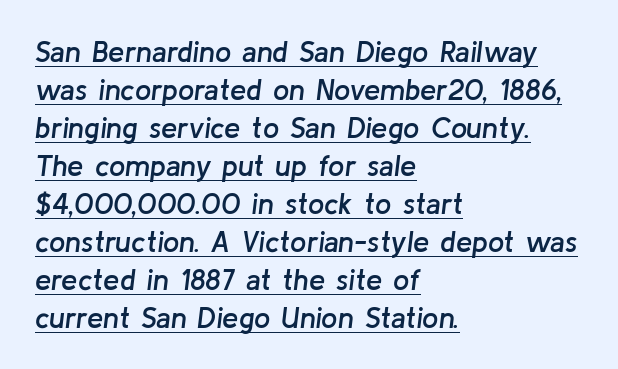
{"italic": "yes", "lean": "right", "slant_degrees": 8, "bold": "semi", "weight": "semibold", "width": "normal", "stroke_contrast": "low", "x_height": "medium", "monospaced": "no", "underline": "yes", "align": "left", "line_spacing": "normal", "line_spacing_ratio": 1.31, "letter_spacing": "normal", "letter_spacing_em": 0.0, "glyph_px": 29}
